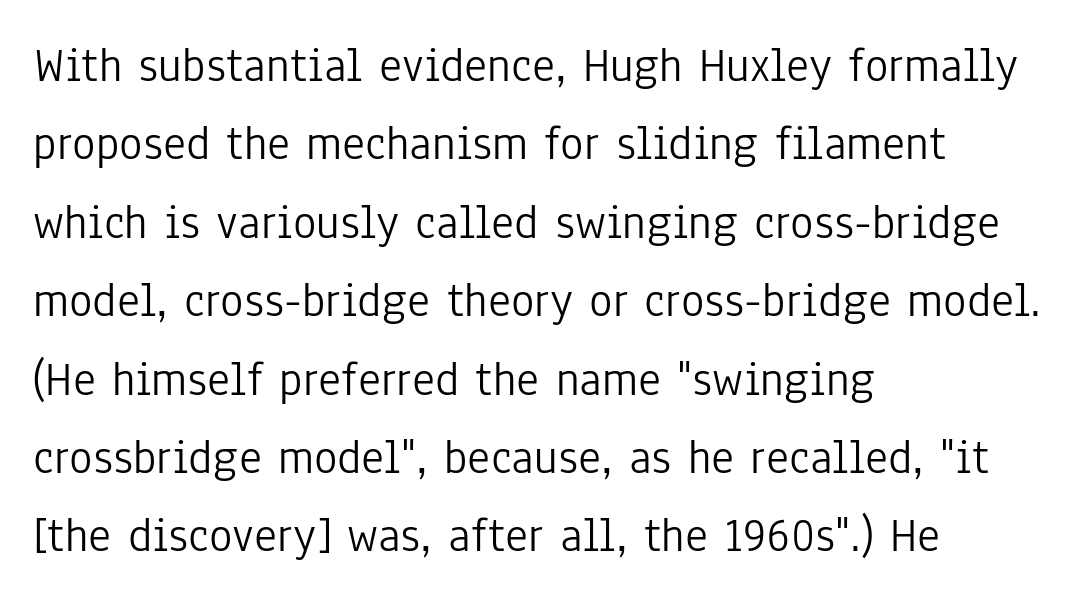
Honestly, there is no underline to notice here at all. Here the designer chose a conventional face with non-uniform glyph widths. A sans-serif font was chosen for this passage. The lines are quadded left. Interline gaps are of average width in this sample.
